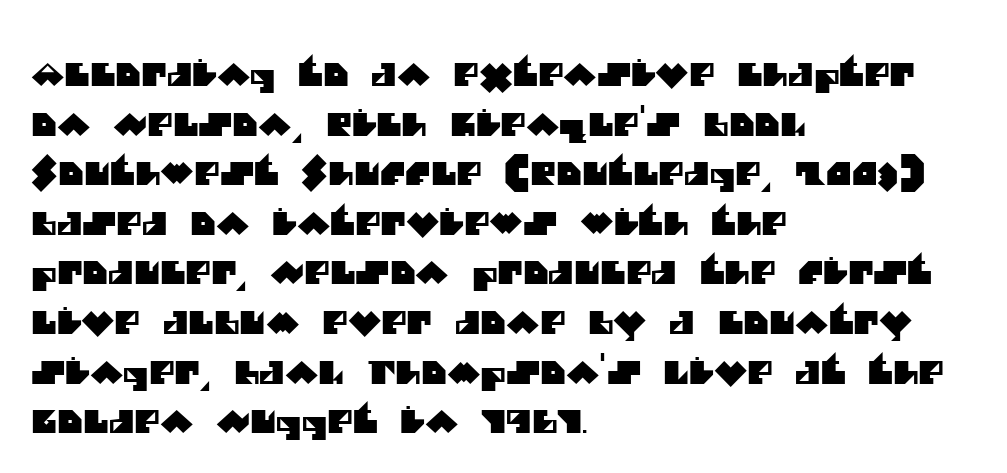
{"serif": "no", "width": "normal", "stroke_contrast": "medium", "x_height": "large", "monospaced": "no", "underline": "no", "align": "left", "line_spacing": "normal", "line_spacing_ratio": 1.6, "letter_spacing": "normal", "letter_spacing_em": 0.0, "glyph_px": 31}
